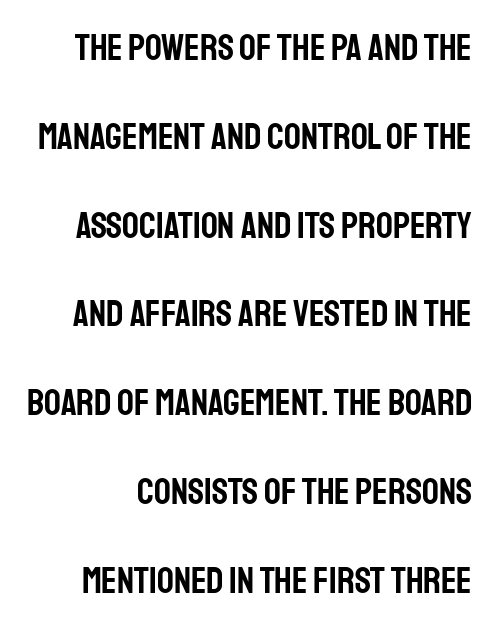
The image shows 37 px condensed sans-serif type, upright; set loose line spacing (2.4x), normal letter spacing, not underlined; low stroke contrast and a large x-height.
